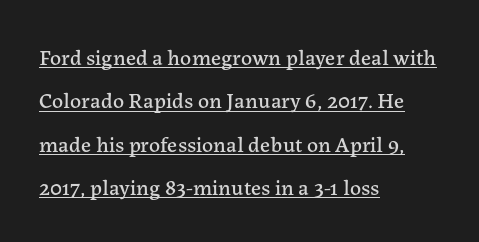
{"italic": "no", "underline": "yes", "align": "left", "line_spacing": "loose", "line_spacing_ratio": 1.97, "letter_spacing": "normal", "letter_spacing_em": 0.0, "glyph_px": 22}
